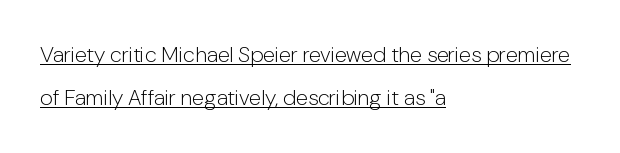
{"italic": "no", "bold": "no", "underline": "yes", "align": "left", "line_spacing": "loose", "line_spacing_ratio": 1.97, "letter_spacing": "normal", "letter_spacing_em": 0.0, "glyph_px": 22}
